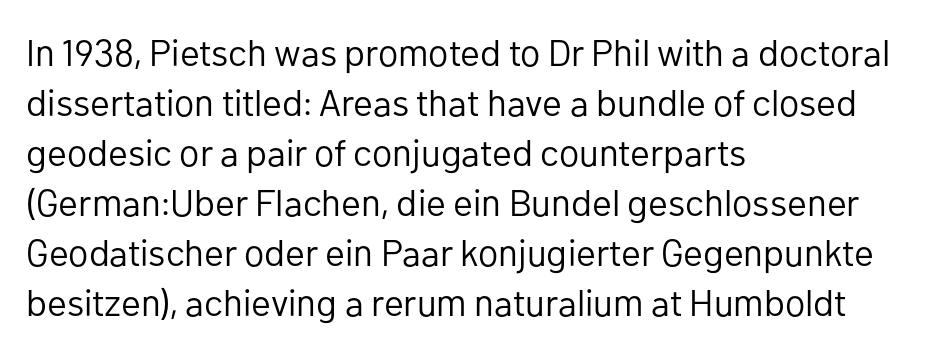
{"serif": "no", "italic": "no", "bold": "no", "weight": "regular", "width": "normal", "stroke_contrast": "low", "x_height": "medium", "monospaced": "no", "underline": "no", "align": "left", "line_spacing": "normal", "line_spacing_ratio": 1.35, "letter_spacing": "normal", "letter_spacing_em": 0.0, "glyph_px": 37}
